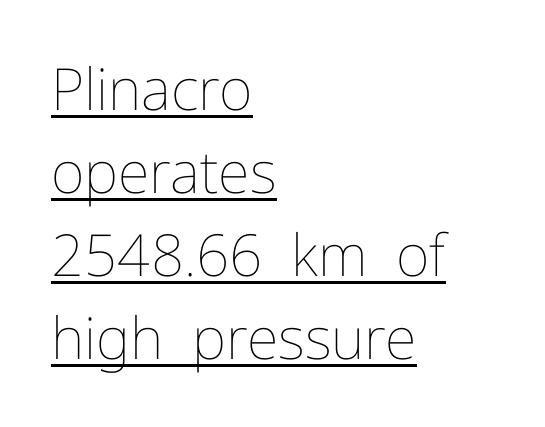
The image shows 58 px thin type, upright; set left-aligned, normal line spacing (1.43x), normal letter spacing, underlined; low stroke contrast and a medium x-height.
